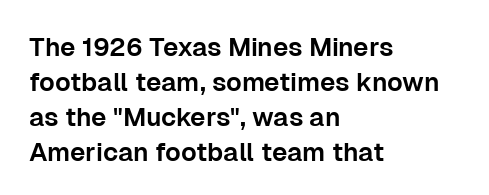
The image shows 26 px text type, upright; set left-aligned, normal line spacing (1.35x), normal letter spacing, not underlined.
